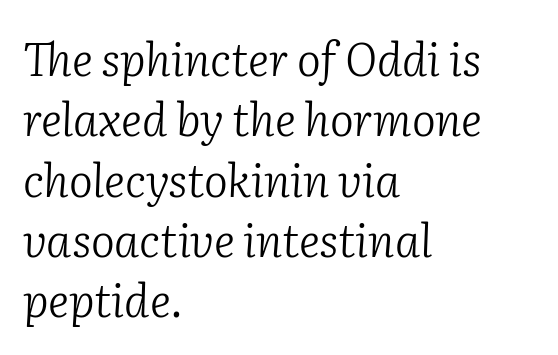
The image shows 45 px light serif type, italic (leaning right); set left-aligned, normal line spacing (1.34x), normal letter spacing, not underlined; low stroke contrast and a medium x-height.
